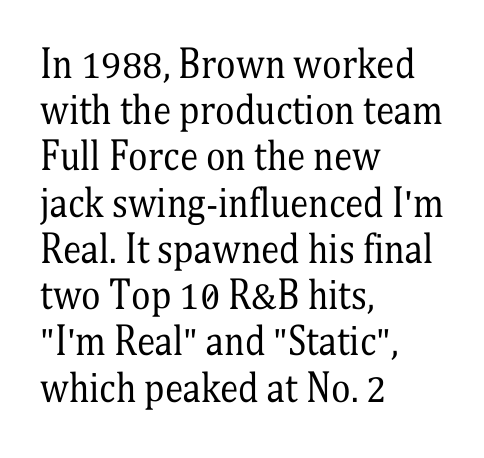
{"serif": "yes", "italic": "no", "bold": "no", "weight": "regular", "width": "condensed", "stroke_contrast": "medium", "x_height": "medium", "monospaced": "no", "underline": "no", "align": "left", "line_spacing": "normal", "line_spacing_ratio": 1.25, "letter_spacing": "normal", "letter_spacing_em": 0.0, "glyph_px": 37}
